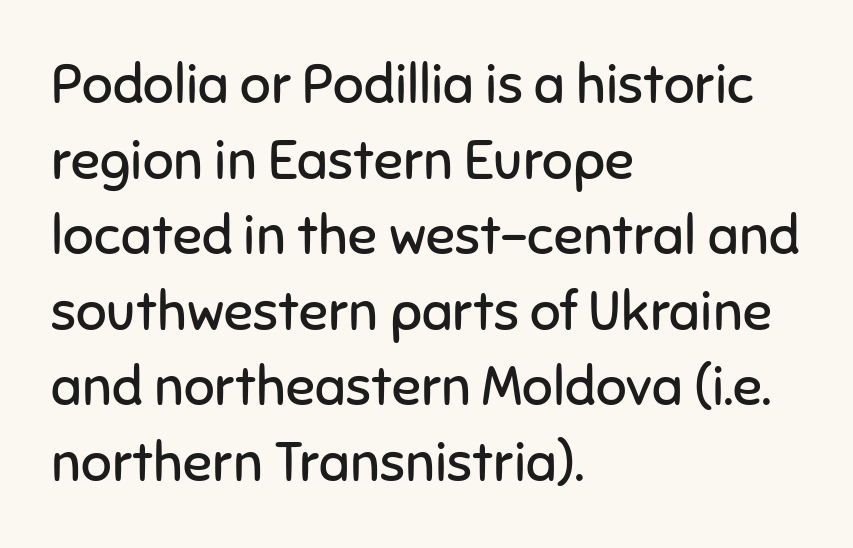
If you measured baseline to baseline, you'd find a middling distance. Note the varied advance widths — an 'i' is clearly narrower than an 'm'. Alignment: flush left. The lettering holds an erect, upright posture throughout. The text was rendered using a sans face with plain stroke endings. A quiet, ordinary-to-light weight characterises the typeface.
